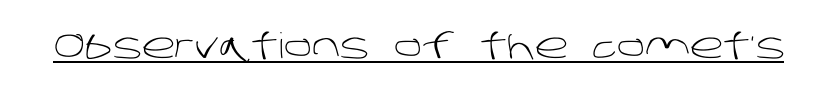
How are the letters spaced? Ordinarily, with no added tracking. No heavy texture on the line: the type isn't bold. Check where the strokes stop: nothing finishes them off — pure sans. The face used here appears with an underline applied. You could not count columns in this text — the font is proportionally spaced.
